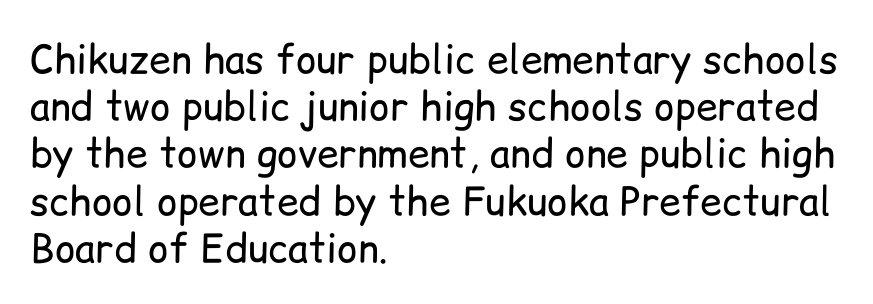
Italic? Not at all — the glyphs are vertical. A sans-serif font was chosen for this passage. Unbolded letterforms with no extra heft. Nobody touched the tracking dial on this one. The rendering uses natural spacing where letterforms have individual widths. Where is the straight margin? On the left.
